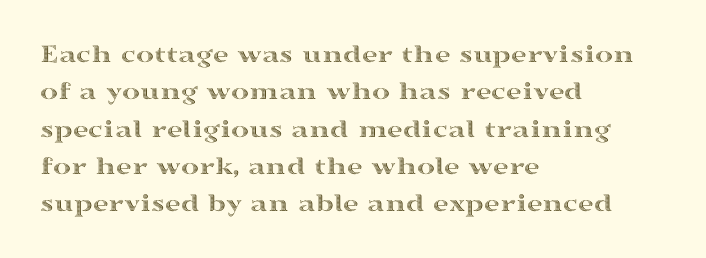
Normally led — the rows are evenly, conventionally spaced. Letter spacing: default. This is the regular roman posture of the typeface. Clear beneath every line of the passage. This rendering uses left alignment, leaving the right contour irregular.
